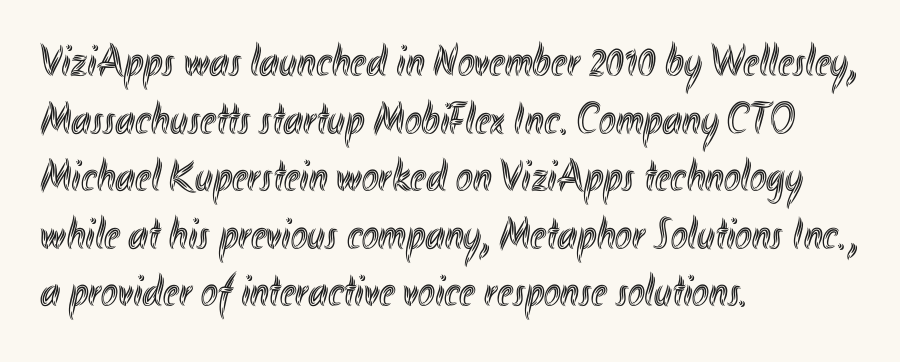
A student would call this left alignment; a typographer would say flush left, rag right. The strip under each line holds only bare page. Leading matches the norm, producing a regular column. A typesetter would call this proportional, since set widths differ per character.
